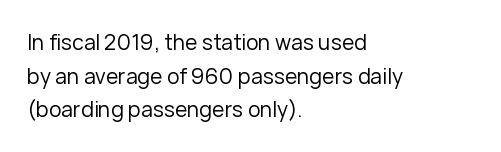
Q: Is the text bold? A: No.
Q: Is the text italic (slanted)? A: No, it is upright.
Q: Is the text underlined? A: No.
Q: How is the paragraph aligned? A: Left-aligned.
Q: Is the spacing between letters normal or unusually wide? A: Normal.
Q: Is the spacing between lines tight, normal or loose? A: Normal.
